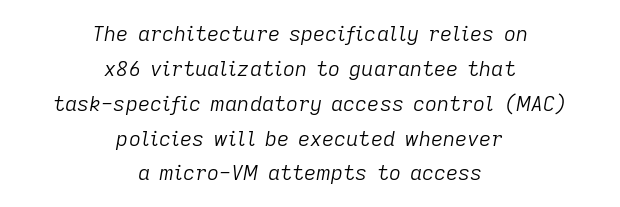
Descender tails drop into unmarked territory. The rag falls on both sides of this text block equally. Every character sits at an angle, as italics do. Spacing between characters is what you'd get straight out of the box. Horizontal bands of white between lines are of average thickness. The weight would be labelled regular, book, light, or lighter still.
